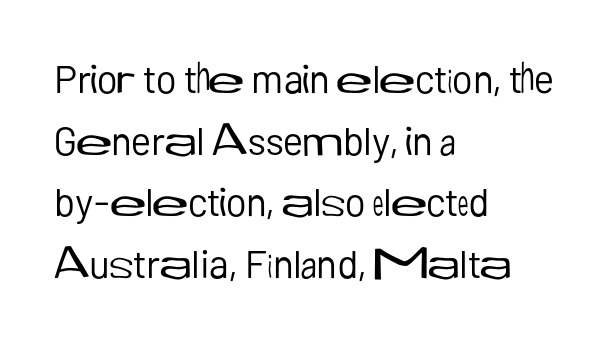
{"serif": "no", "italic": "no", "bold": "no", "weight": "regular", "width": "normal", "stroke_contrast": "low", "x_height": "medium", "monospaced": "no", "underline": "no", "align": "left", "line_spacing": "normal", "line_spacing_ratio": 1.58, "letter_spacing": "normal", "letter_spacing_em": 0.0, "glyph_px": 39}
